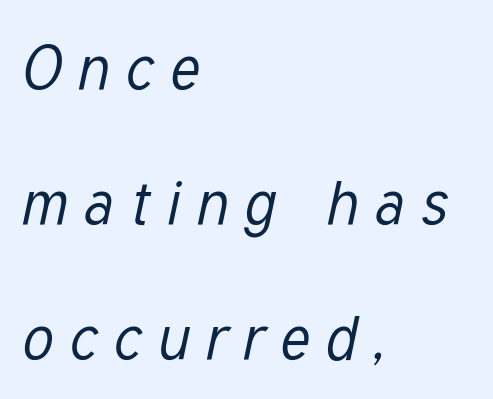
Q: Is the text bold? A: No.
Q: Is the text italic (slanted)? A: Yes, it leans right by about 12 degrees.
Q: Is the text underlined? A: No.
Q: How is the paragraph aligned? A: Left-aligned.
Q: Is the spacing between letters normal or unusually wide? A: Unusually wide.
Q: Is the spacing between lines tight, normal or loose? A: Loose.
Q: Width (condensed, normal, or wide)? A: Condensed.
Q: Stroke contrast? A: Low.
Q: x-height? A: Medium.
Q: Monospaced? A: No.
